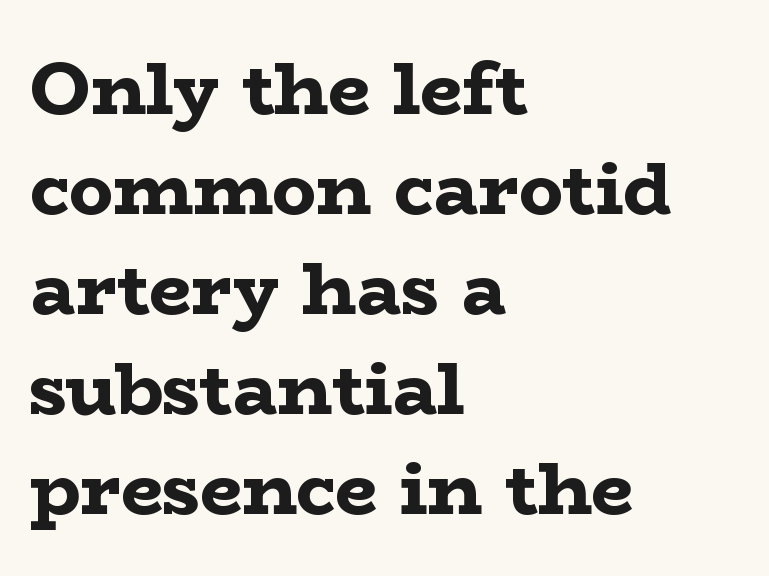
Clear beneath every line of the passage. Honestly, the letter spacing is just normal — you wouldn't notice it. The rows are spaced the way most documents space them. Does the copy run flush right? No — it runs flush left. Every stem runs plumb, perpendicular to the baseline.
